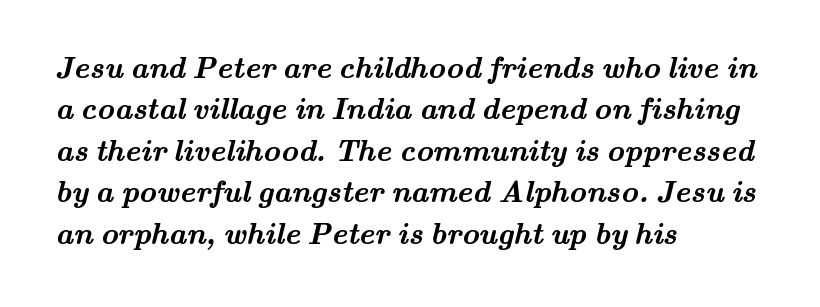
The image shows 30 px semibold, wide serif type; set left-aligned, normal line spacing (1.38x), normal letter spacing, not underlined; medium stroke contrast and a small x-height.
